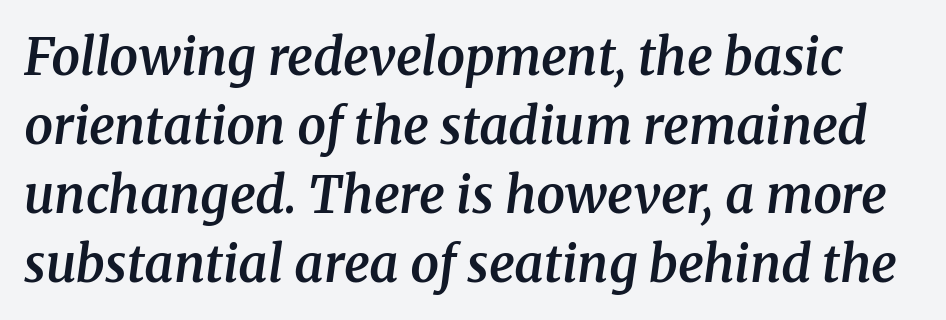
Q: Is the text bold? A: Semi-bold.
Q: Is the text italic (slanted)? A: Yes, it leans right by about 8 degrees.
Q: Is the typeface a serif or a sans-serif typeface? A: Serif.
Q: Is the text underlined? A: No.
Q: Is the spacing between letters normal or unusually wide? A: Normal.
Q: Is the spacing between lines tight, normal or loose? A: Normal.
Q: Width (condensed, normal, or wide)? A: Normal.
Q: Stroke contrast? A: Medium.
Q: x-height? A: Medium.
Q: Monospaced? A: No.
